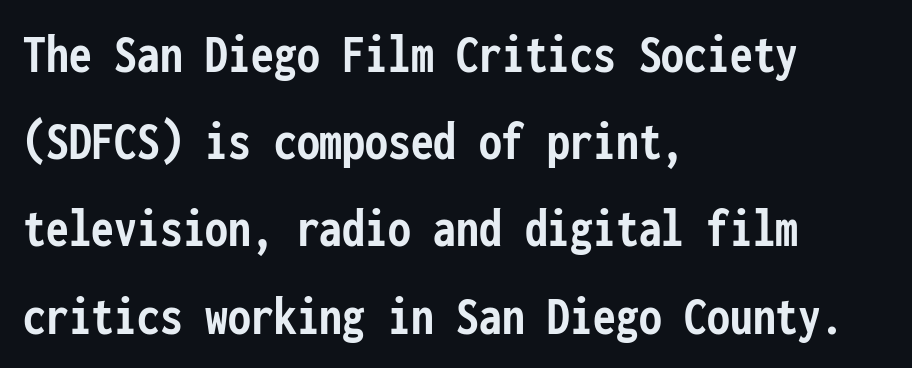
{"serif": "no", "italic": "no", "bold": "yes", "weight": "semibold", "width": "condensed", "stroke_contrast": "low", "x_height": "medium", "monospaced": "yes", "underline": "no", "align": "left", "line_spacing": "normal", "line_spacing_ratio": 1.53, "letter_spacing": "normal", "letter_spacing_em": 0.0, "glyph_px": 57}
